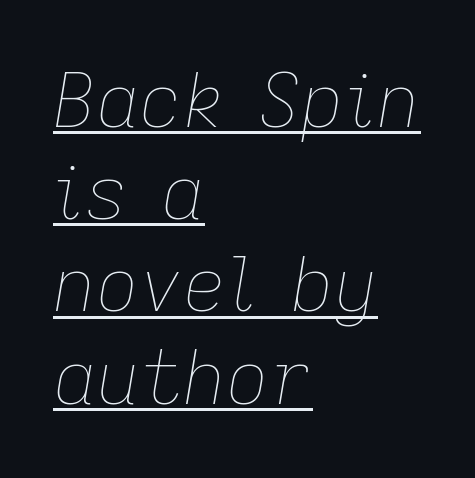
Look at the tracking — it's just the regular setting, nothing added. Emphasis-style slanted type is in use. Beneath each row of characters lies a ruled line. The typesetter chose a ragged-right arrangement here.
